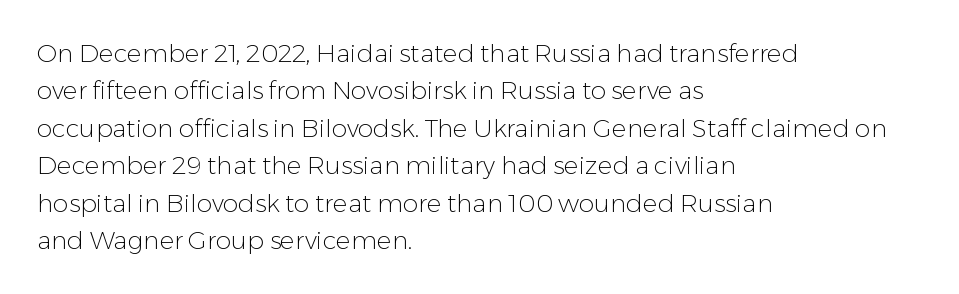
Q: Is the text bold? A: No.
Q: Is the text italic (slanted)? A: No, it is upright.
Q: Is the text underlined? A: No.
Q: How is the paragraph aligned? A: Left-aligned.
Q: Is the spacing between letters normal or unusually wide? A: Normal.
Q: Is the spacing between lines tight, normal or loose? A: Normal.
